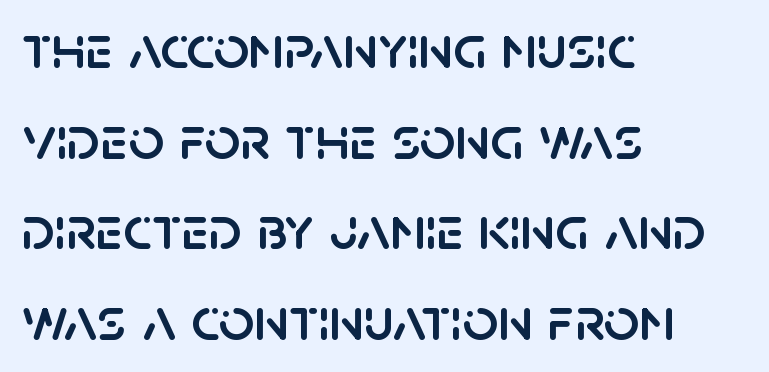
{"serif": "no", "italic": "no", "width": "normal", "stroke_contrast": "low", "x_height": "large", "monospaced": "no", "underline": "no", "align": "left", "line_spacing": "normal", "line_spacing_ratio": 1.46, "letter_spacing": "normal", "letter_spacing_em": 0.0, "glyph_px": 62}
